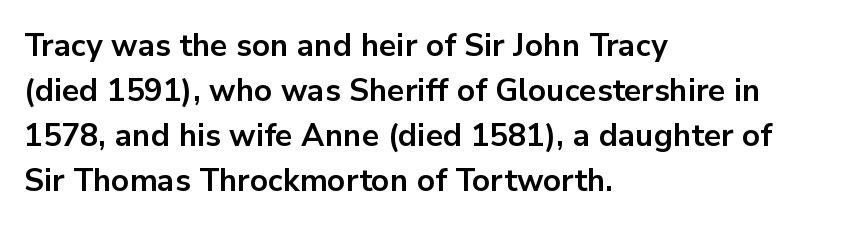
{"serif": "no", "italic": "no", "bold": "yes", "weight": "bold", "width": "normal", "stroke_contrast": "low", "x_height": "medium", "monospaced": "no", "underline": "no", "align": "left", "line_spacing": "normal", "line_spacing_ratio": 1.45, "letter_spacing": "normal", "letter_spacing_em": 0.0, "glyph_px": 31}
